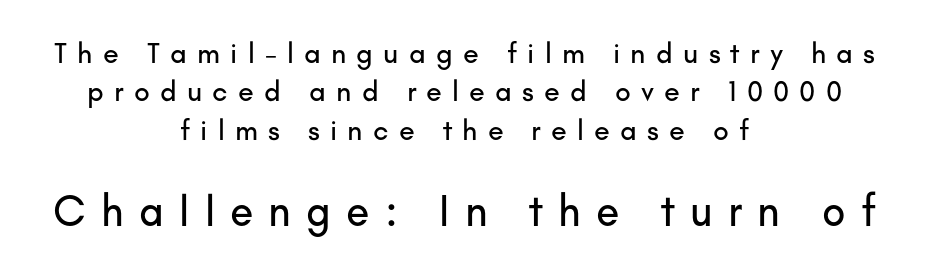
A typesetter would call this proportional, since set widths differ per character. Every stem runs plumb, perpendicular to the baseline. Short and long lines alike share a common midpoint. Interline gaps are of average width in this sample.
